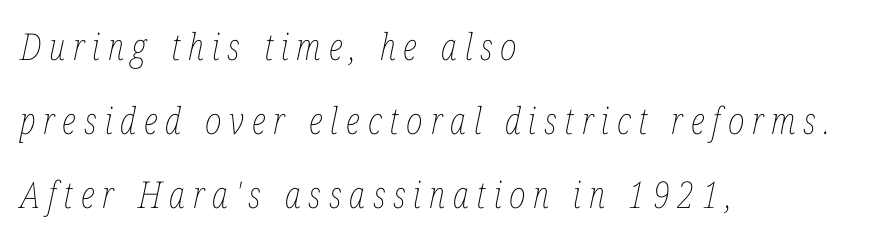
Q: Is the text bold? A: No.
Q: Is the text italic (slanted)? A: Yes, it leans right by about 12 degrees.
Q: Is the text underlined? A: No.
Q: How is the paragraph aligned? A: Left-aligned.
Q: Is the spacing between letters normal or unusually wide? A: Unusually wide.
Q: Is the spacing between lines tight, normal or loose? A: Loose.
Q: Width (condensed, normal, or wide)? A: Condensed.
Q: Stroke contrast? A: Low.
Q: x-height? A: Medium.
Q: Monospaced? A: No.
